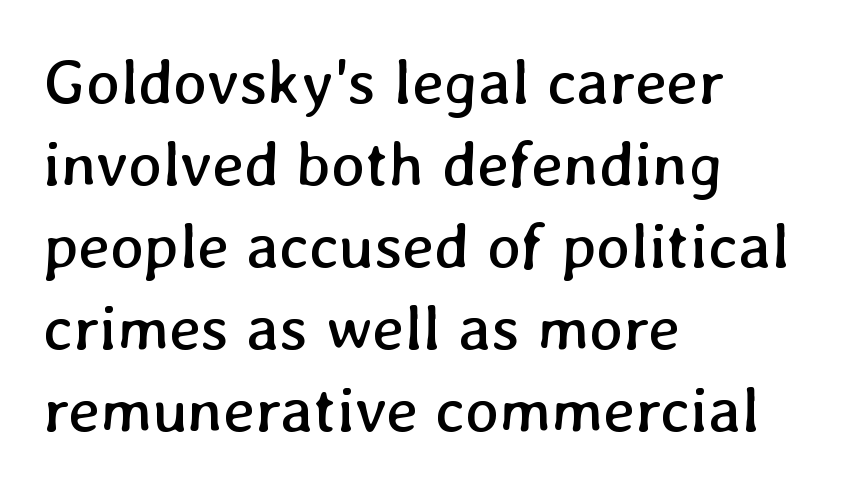
{"bold": "no", "weight": "regular", "width": "normal", "stroke_contrast": "low", "x_height": "medium", "monospaced": "no", "underline": "no", "align": "left", "line_spacing": "normal", "line_spacing_ratio": 1.28, "letter_spacing": "normal", "letter_spacing_em": 0.0, "glyph_px": 64}
